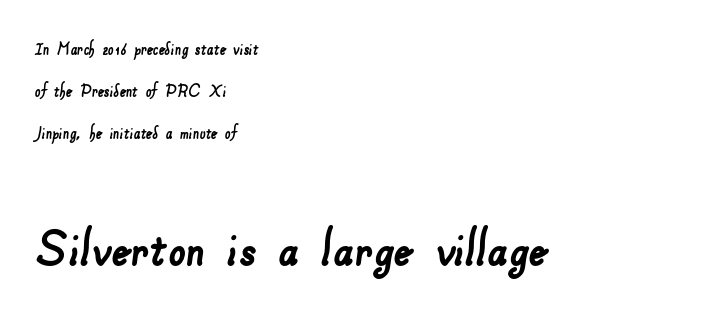
Q: Is the typeface a serif or a sans-serif typeface? A: Sans-serif.
Q: Is the text underlined? A: No.
Q: How is the paragraph aligned? A: Left-aligned.
Q: Is the spacing between letters normal or unusually wide? A: Normal.
Q: Is the spacing between lines tight, normal or loose? A: Loose.
Q: Which block of text is set in a larger size, the first (top) or the second (bottom)? A: The second (bottom) one.
Q: Width (condensed, normal, or wide)? A: Normal.
Q: Stroke contrast? A: Low.
Q: x-height? A: Small.
Q: Monospaced? A: No.
